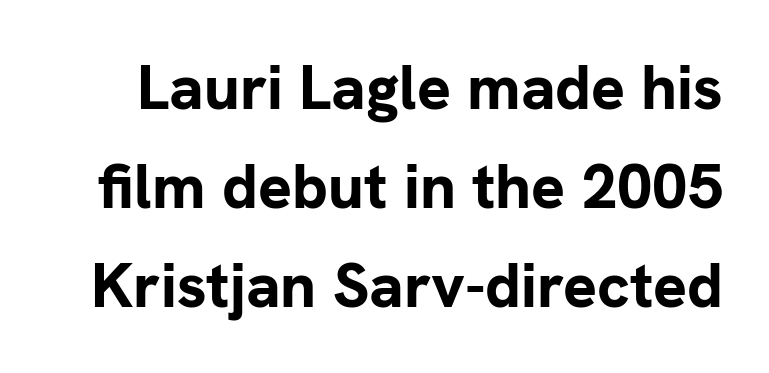
The zone under the glyphs is completely vacant. Here the designer chose a conventional face with non-uniform glyph widths. I'd describe the lettering as bold — thick and assertive. If you drew a line through each stem, it would be perfectly vertical.
